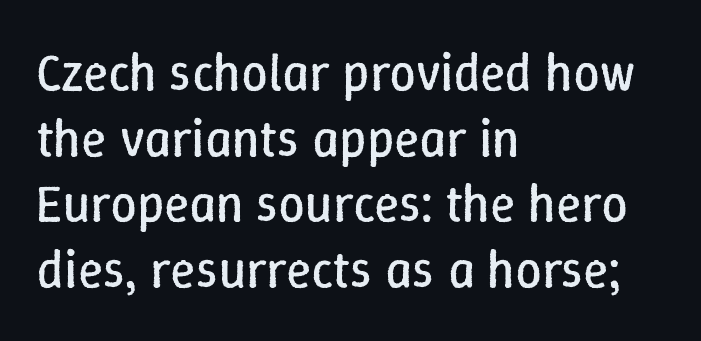
The image shows 52 px regular-weight type, upright; set left-aligned, normal line spacing (1.26x), normal letter spacing, not underlined; low stroke contrast and a medium x-height.
